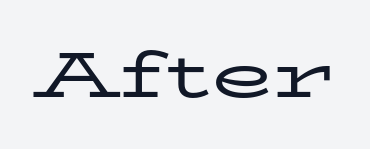
{"serif": "yes", "italic": "no", "bold": "no", "weight": "regular", "width": "wide", "stroke_contrast": "low", "x_height": "medium", "monospaced": "no", "underline": "no", "letter_spacing": "normal", "letter_spacing_em": 0.0, "glyph_px": 64}
